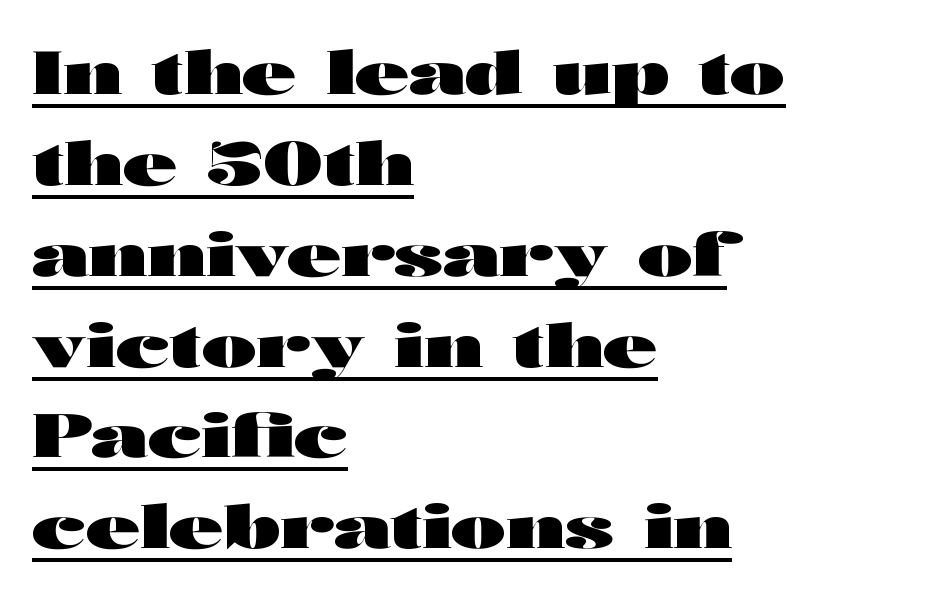
{"italic": "no", "bold": "yes", "weight": "heavy", "width": "wide", "stroke_contrast": "high", "x_height": "medium", "monospaced": "no", "underline": "yes", "align": "left", "line_spacing": "normal", "line_spacing_ratio": 1.54, "letter_spacing": "normal", "letter_spacing_em": 0.0, "glyph_px": 59}
